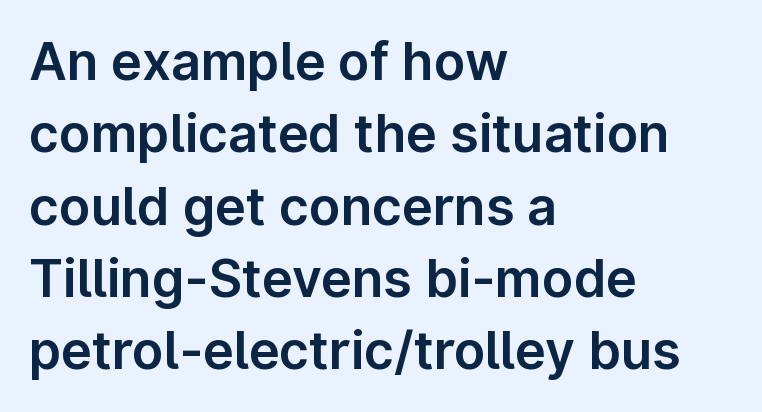
Ascenders rise straight up at ninety degrees. Vertical spacing — default. How are the letters spaced? Ordinarily, with no added tracking. Observe the absence of serifs on each vertical stroke in this sample. Any mark beneath the type? The region is blank.
